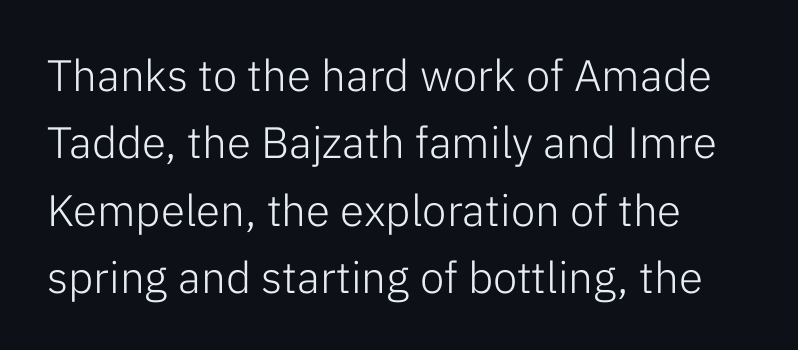
{"serif": "no", "italic": "no", "bold": "no", "weight": "light", "width": "normal", "stroke_contrast": "low", "x_height": "medium", "monospaced": "no", "underline": "no", "line_spacing": "normal", "line_spacing_ratio": 1.53, "letter_spacing": "normal", "letter_spacing_em": 0.0, "glyph_px": 44}
